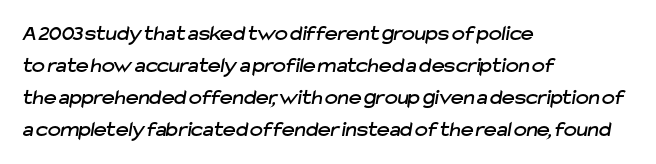
Q: Is the text underlined? A: No.
Q: How is the paragraph aligned? A: Left-aligned.
Q: Is the spacing between letters normal or unusually wide? A: Normal.
Q: Is the spacing between lines tight, normal or loose? A: Normal.
